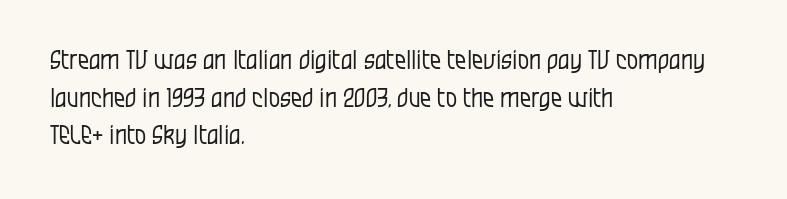
Q: Is the text bold? A: No.
Q: Is the text italic (slanted)? A: No, it is upright.
Q: Is the text underlined? A: No.
Q: How is the paragraph aligned? A: Left-aligned.
Q: Is the spacing between letters normal or unusually wide? A: Normal.
Q: Is the spacing between lines tight, normal or loose? A: Normal.
